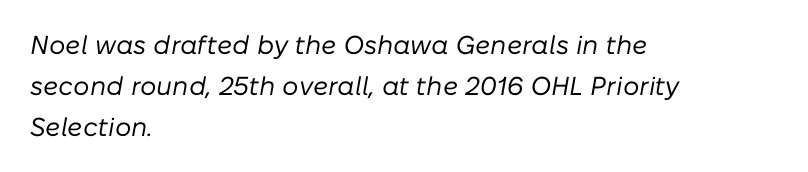
{"italic": "yes", "lean": "right", "slant_degrees": 10, "bold": "no", "underline": "no", "align": "left", "line_spacing": "normal", "line_spacing_ratio": 1.58, "letter_spacing": "normal", "letter_spacing_em": 0.0, "glyph_px": 26}
